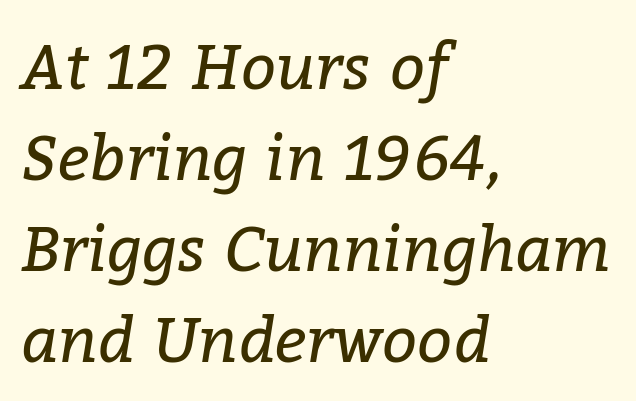
The image shows 62 px regular-weight serif type, italic (leaning right); set left-aligned, normal line spacing (1.47x), normal letter spacing, not underlined; low stroke contrast and a medium x-height.
